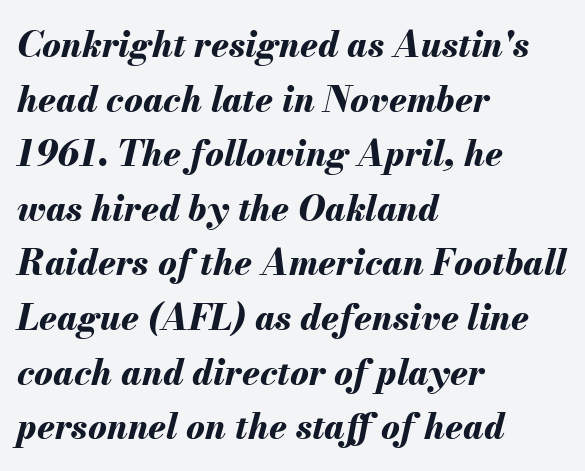
Q: Is the text bold? A: Yes.
Q: Is the text italic (slanted)? A: Yes, it leans right by about 13 degrees.
Q: Is the text underlined? A: No.
Q: How is the paragraph aligned? A: Left-aligned.
Q: Is the spacing between letters normal or unusually wide? A: Normal.
Q: Is the spacing between lines tight, normal or loose? A: Normal.
Q: Width (condensed, normal, or wide)? A: Normal.
Q: Stroke contrast? A: Medium.
Q: x-height? A: Small.
Q: Monospaced? A: No.
